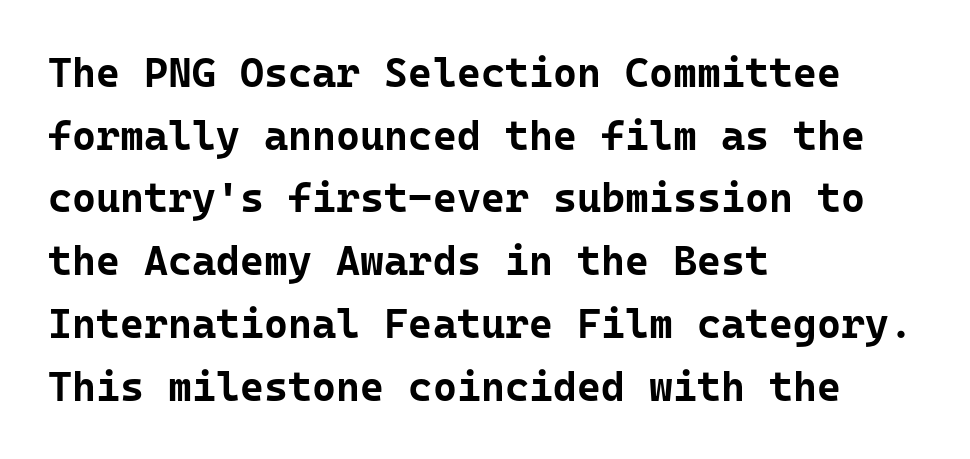
Q: Is the text bold? A: Yes.
Q: Is the text italic (slanted)? A: No, it is upright.
Q: Is the typeface a serif or a sans-serif typeface? A: Sans-serif.
Q: Is the text underlined? A: No.
Q: How is the paragraph aligned? A: Left-aligned.
Q: Is the spacing between letters normal or unusually wide? A: Normal.
Q: Is the spacing between lines tight, normal or loose? A: Normal.
Q: Width (condensed, normal, or wide)? A: Normal.
Q: Stroke contrast? A: Low.
Q: x-height? A: Medium.
Q: Monospaced? A: Yes.
